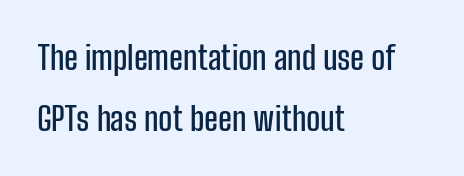
{"serif": "no", "italic": "no", "width": "condensed", "stroke_contrast": "low", "x_height": "medium", "monospaced": "no", "underline": "no", "align": "left", "line_spacing_ratio": 1.84, "letter_spacing": "normal", "letter_spacing_em": 0.0, "glyph_px": 33}
